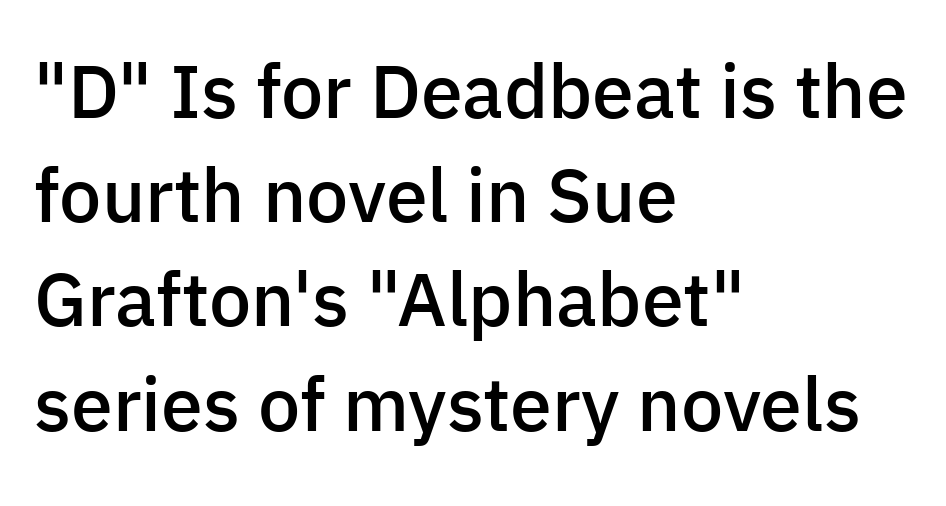
{"serif": "no", "italic": "no", "bold": "semi", "weight": "semibold", "width": "normal", "stroke_contrast": "low", "x_height": "medium", "monospaced": "no", "underline": "no", "align": "left", "line_spacing": "normal", "line_spacing_ratio": 1.39, "letter_spacing": "normal", "letter_spacing_em": 0.0, "glyph_px": 75}
